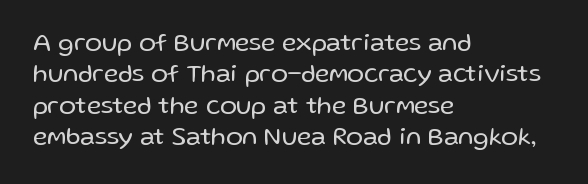
No letter is thick-stroked: the sample isn't bold. This is roman type, the default non-slanted kind. One glance says typical: line gaps are just what's usual. Plain, unruled lines of type. This sample is left-justified, so line endings fall wherever the words run out.
